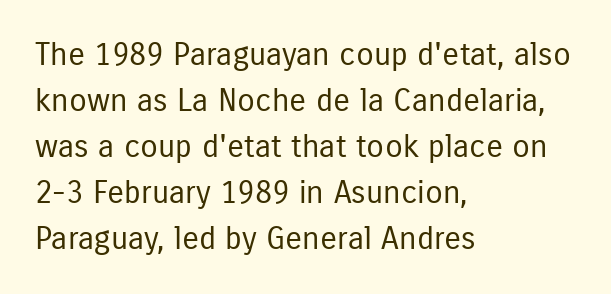
Characters remain perfectly vertical along every line. Normally led — the rows are evenly, conventionally spaced. Spacing between characters is what you'd get straight out of the box. Stems here are at most as thick as an everyday book face.
